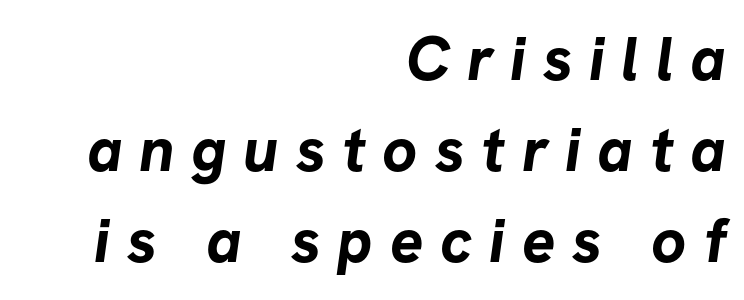
These words are printed bold, with thick strokes throughout. You could not count columns in this text — the font is proportionally spaced. Right-aligned paragraph, ragged on the left. Letter spacing: wide. Letterform terminals end flat and unadorned throughout the passage. Lines of text with bare space underneath.
